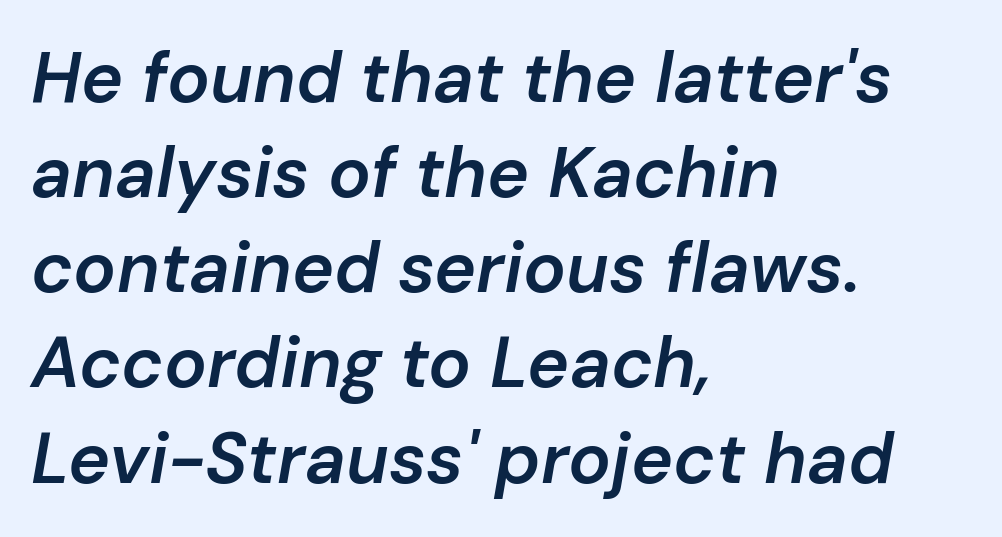
Q: Is the text bold? A: Semi-bold.
Q: Is the text italic (slanted)? A: Yes, it leans right by about 10 degrees.
Q: Is the text underlined? A: No.
Q: How is the paragraph aligned? A: Left-aligned.
Q: Is the spacing between letters normal or unusually wide? A: Normal.
Q: Is the spacing between lines tight, normal or loose? A: Normal.
Q: Width (condensed, normal, or wide)? A: Normal.
Q: Stroke contrast? A: Low.
Q: x-height? A: Medium.
Q: Monospaced? A: No.
